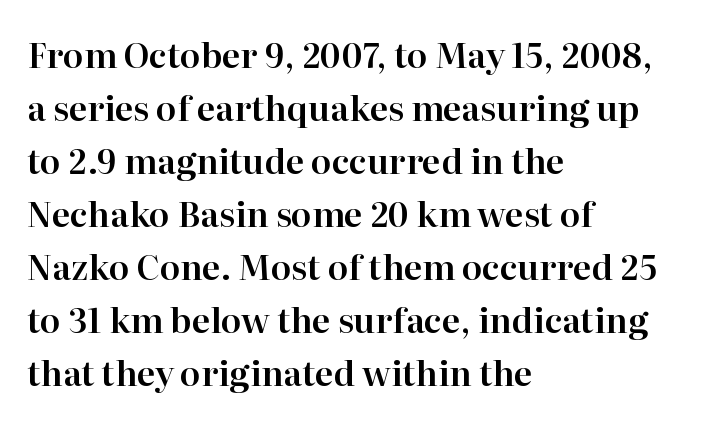
Descenders are the only things crossing below the line. Compared with a centered layout, this one pins lines to the left instead. Tracking here is standard; glyphs follow each other at the usual distance. Every character sits straight up, as roman type does. The line-height multiplier appears to be the usual default. Does the type have serifs? Yes, each stem ends in a small foot.
